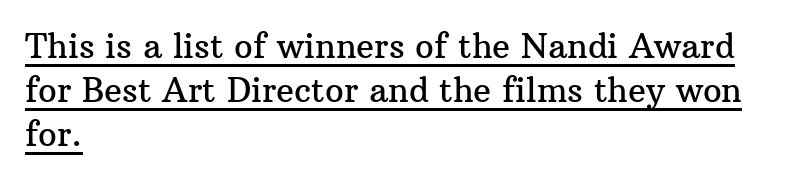
The image shows 33 px serif type, upright; set left-aligned, normal line spacing (1.34x), normal letter spacing, underlined; medium stroke contrast and a medium x-height.
